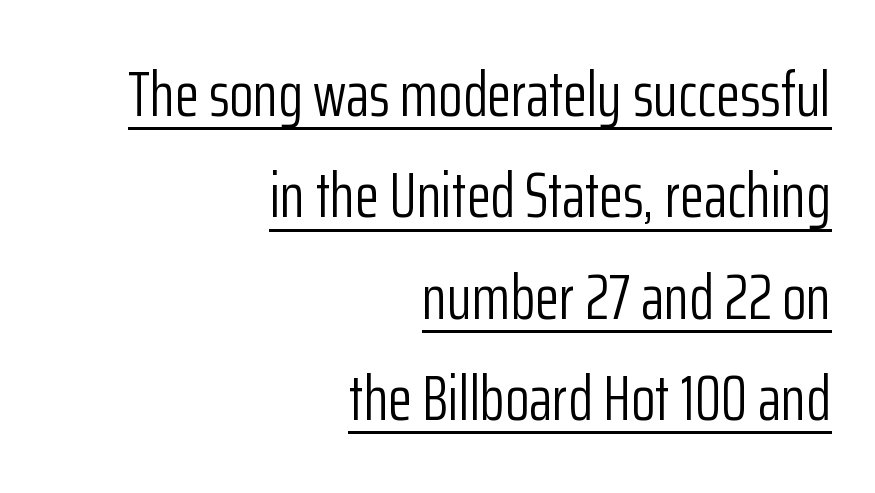
{"serif": "no", "italic": "no", "bold": "no", "weight": "light", "width": "condensed", "stroke_contrast": "low", "x_height": "medium", "monospaced": "no", "underline": "yes", "align": "right", "line_spacing": "normal", "line_spacing_ratio": 1.61, "letter_spacing": "normal", "letter_spacing_em": 0.0, "glyph_px": 63}
